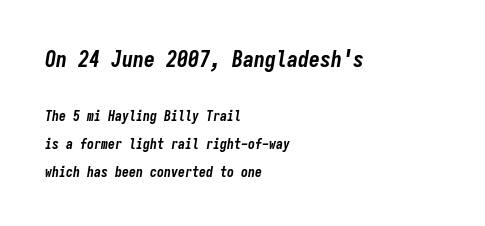
The image shows 22 px bold type, italic (leaning right); set left-aligned, loose line spacing (2.0x), normal letter spacing, not underlined; the first (top) block is 1.57x larger.
